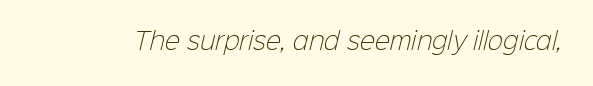
The image shows 23 px text type; set normal letter spacing, not underlined.
